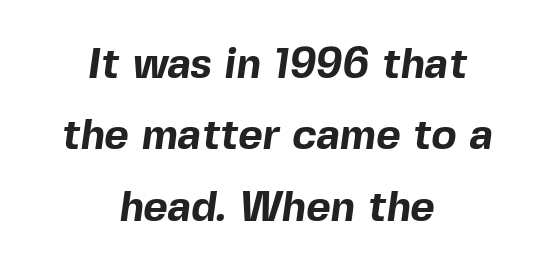
{"serif": "no", "bold": "yes", "weight": "bold", "width": "normal", "x_height": "medium", "monospaced": "no", "underline": "no", "align": "center", "line_spacing": "normal", "line_spacing_ratio": 1.7, "letter_spacing": "normal", "letter_spacing_em": 0.0, "glyph_px": 42}
